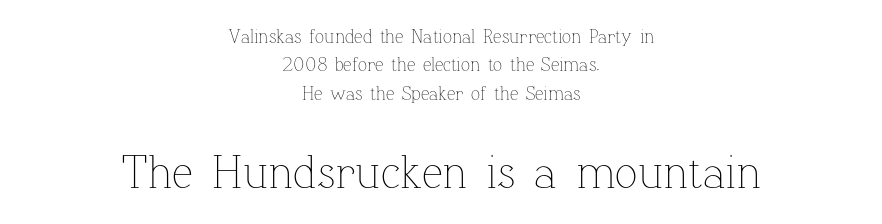
Which of the two is more prominent by size? The second, at the bottom. Does extra space separate the letters? No, they use regular spacing. Spacing verdict: proportional, widths tailored to each character. Evenly set lines give the paragraph a standard silhouette. The font is comparable to plain body text, perhaps lighter. A centered setting, common on invitations and titles, is used for this passage.
